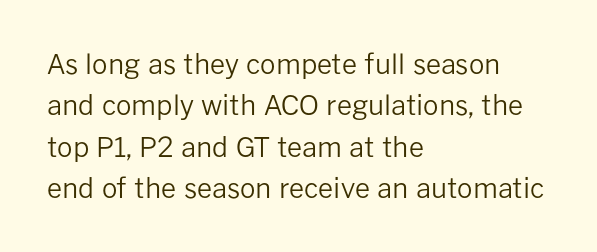
Q: Is the text bold? A: No.
Q: Is the text italic (slanted)? A: No, it is upright.
Q: Is the text underlined? A: No.
Q: How is the paragraph aligned? A: Left-aligned.
Q: Is the spacing between letters normal or unusually wide? A: Normal.
Q: Is the spacing between lines tight, normal or loose? A: Normal.
